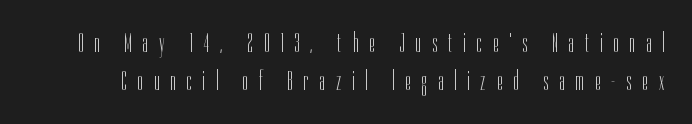
Q: Is the text bold? A: No.
Q: Is the text italic (slanted)? A: No, it is upright.
Q: Is the text underlined? A: No.
Q: Is the spacing between letters normal or unusually wide? A: Unusually wide.
Q: Is the spacing between lines tight, normal or loose? A: Normal.
